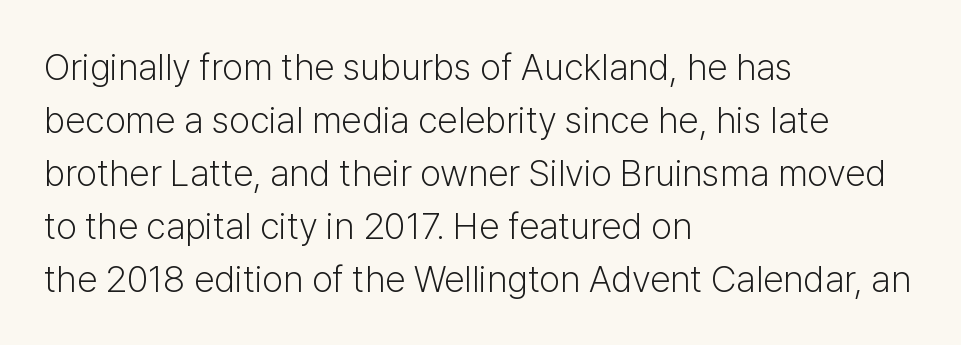
Observe the ordinary spacing: letters are neighbours, not strangers. Think of a printed novel: that variable character pitch is what you see here. This is the regular roman posture of the typeface. Plain, unruled lines of type. Is there much room between lines? A standard amount, neither cramped nor airy. No chunkiness to these letters — they're not bold.
